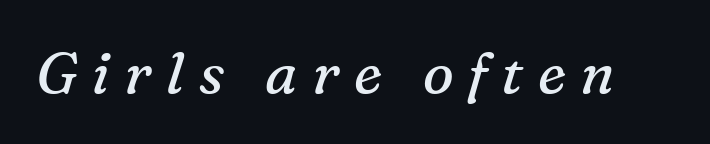
The typography opts for an oblique posture over an upright one. Small tapered or slab feet sit at the stroke ends, so this counts as serif. The space beneath each line is pristine and unruled. Looks like regular typesetting: each glyph gets only the width it needs. The typeface has the unassuming heft of standard copy or less. The letterforms stand isolated, each surrounded by extra space.
